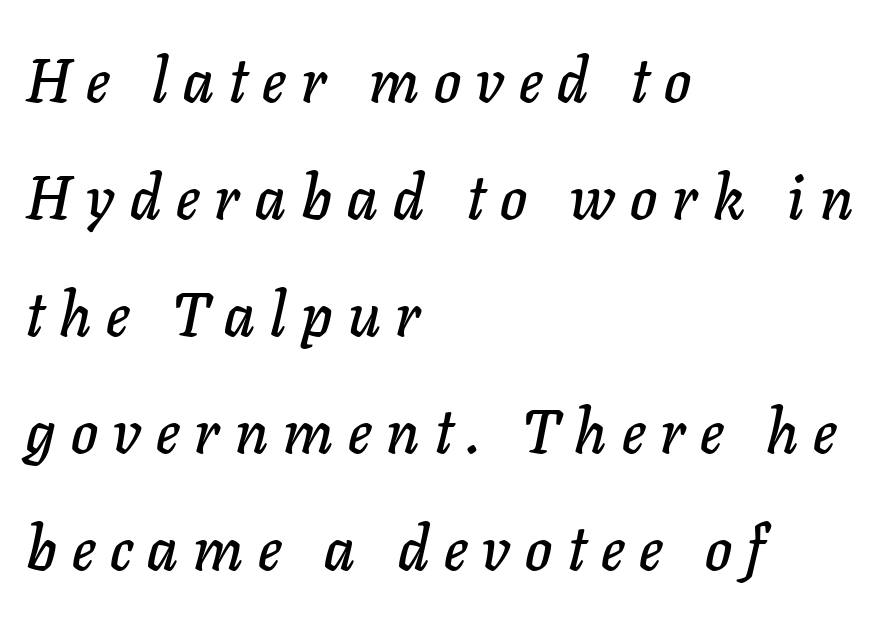
{"italic": "yes", "lean": "right", "slant_degrees": 11, "width": "normal", "stroke_contrast": "low", "x_height": "medium", "monospaced": "no", "underline": "no", "align": "left", "line_spacing": "loose", "line_spacing_ratio": 1.92, "letter_spacing": "wide", "letter_spacing_em": 0.25, "glyph_px": 61}
